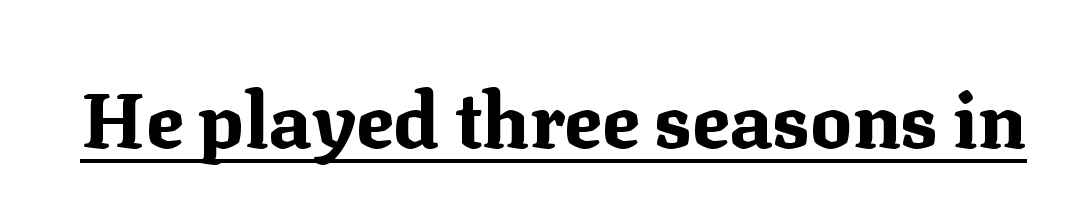
{"serif": "yes", "italic": "no", "bold": "yes", "weight": "bold", "width": "normal", "stroke_contrast": "medium", "x_height": "medium", "monospaced": "no", "underline": "yes", "letter_spacing": "normal", "letter_spacing_em": 0.0, "glyph_px": 78}
